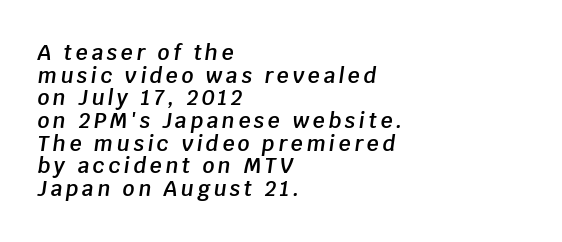
What's the leading like? Squeezed, with rows nearly overlapping. Compared with a centered layout, this one pins lines to the left instead. This is the in-between weight designers call semibold or demi. The gap between lines stays unmarked.
